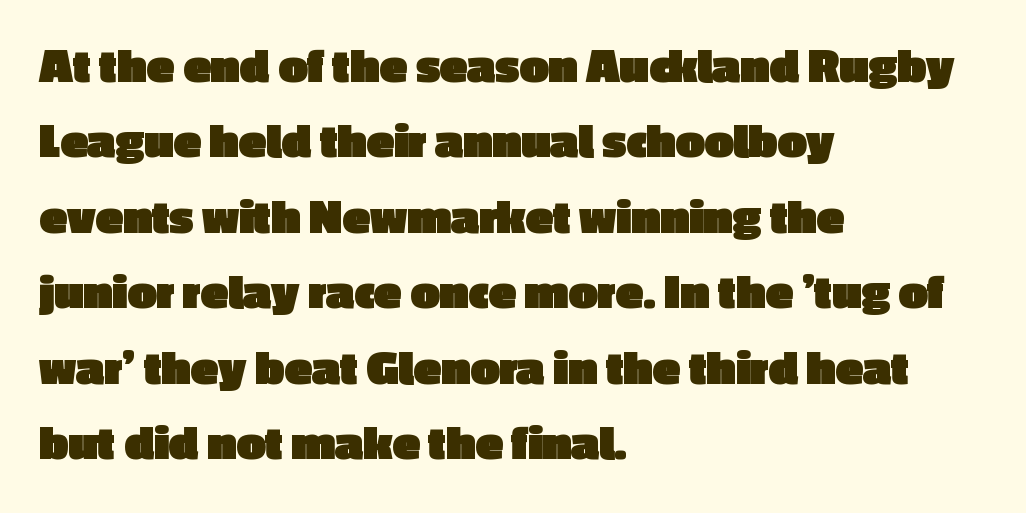
{"serif": "no", "italic": "no", "bold": "yes", "weight": "heavy", "width": "normal", "x_height": "medium", "monospaced": "no", "underline": "no", "align": "left", "line_spacing": "normal", "line_spacing_ratio": 1.48, "letter_spacing": "normal", "letter_spacing_em": 0.0, "glyph_px": 51}
